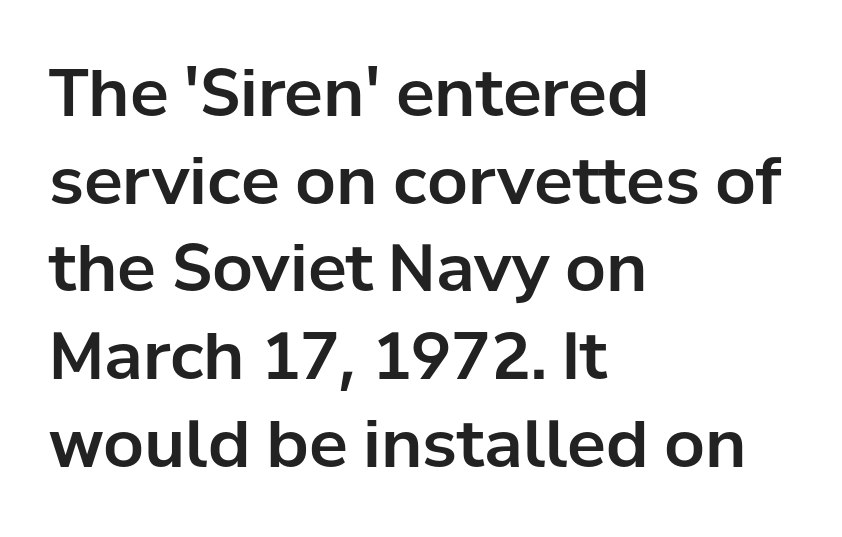
The designer went with a sans here, leaving each stem footless. Underlining? Definitely not there. What's the leading like? Ordinary, nothing unusual. The rendering uses natural spacing where letterforms have individual widths. Default kerning and tracking; the words read as compact shapes. If you drew a ruler down the left edge, every line would touch it.
